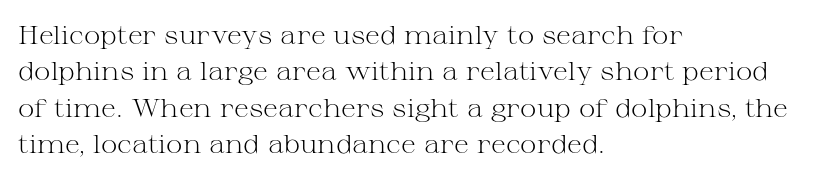
The image shows 25 px text type, upright; set left-aligned, normal line spacing (1.46x), normal letter spacing, not underlined.
